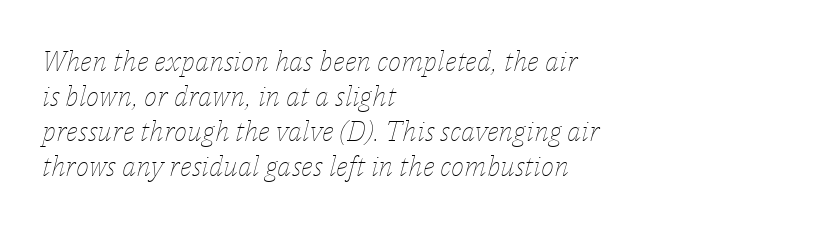
The image shows 28 px thin type, italic (leaning right); set left-aligned, normal line spacing (1.25x), normal letter spacing, not underlined; low stroke contrast and a medium x-height.
